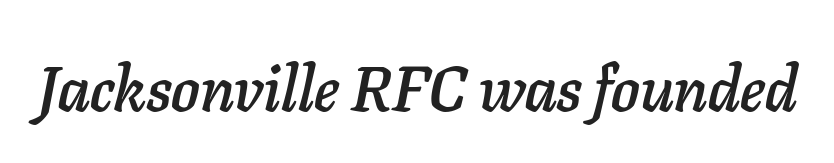
{"italic": "yes", "lean": "right", "slant_degrees": 11, "width": "normal", "stroke_contrast": "low", "x_height": "medium", "monospaced": "no", "underline": "no", "letter_spacing": "normal", "letter_spacing_em": 0.0, "glyph_px": 63}
